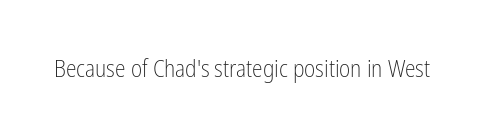
Only glyphs here, with clear space below each row. Notice how the stems are strictly vertical — no italics here. Between one letter and the next there's only the usual sliver of space. Is this a heavy cut? Hardly; it is regular or lighter.
